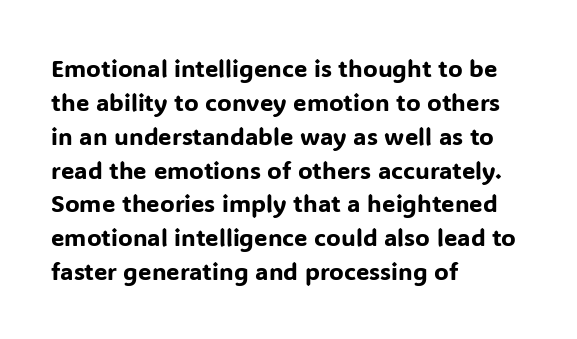
Q: Is the text italic (slanted)? A: No, it is upright.
Q: Is the text underlined? A: No.
Q: How is the paragraph aligned? A: Left-aligned.
Q: Is the spacing between letters normal or unusually wide? A: Normal.
Q: Is the spacing between lines tight, normal or loose? A: Normal.
